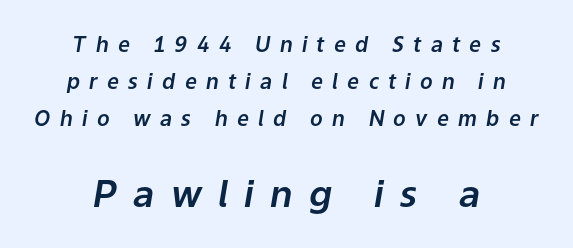
The image shows 37 px text type, italic (leaning right); set centered, line spacing 1.76x, unusually wide letter spacing (+0.44 em), not underlined; the second (bottom) block is 1.76x larger; low stroke contrast and a medium x-height.
